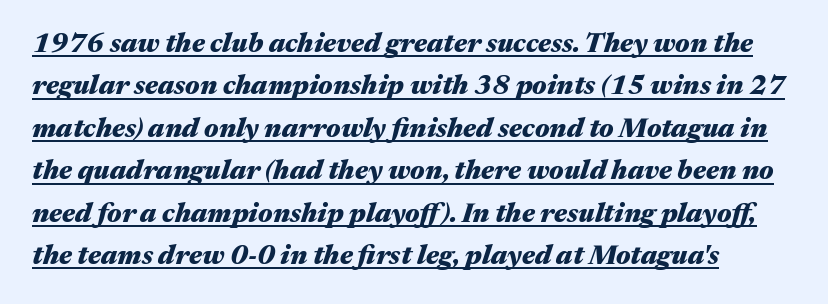
{"italic": "yes", "lean": "right", "slant_degrees": 17, "bold": "yes", "underline": "yes", "align": "left", "line_spacing": "normal", "line_spacing_ratio": 1.57, "letter_spacing": "normal", "letter_spacing_em": 0.0, "glyph_px": 27}
